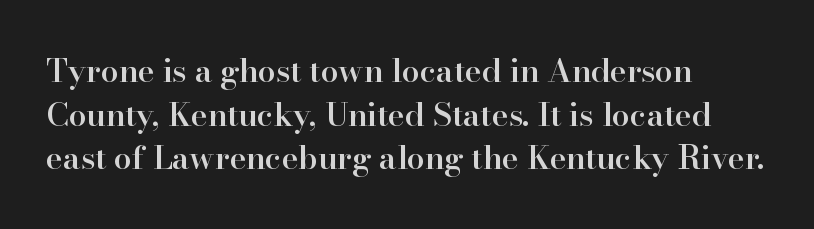
The gap between lines stays unmarked. Yep, those are serifs on the letters. You could call the tracking neutral — neither tight nor loose. Where is the straight margin? On the left. The characters look somewhat weighty, a semibold short of true bold.
